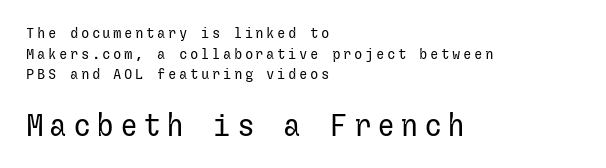
The image shows 30 px regular-weight sans-serif type, upright; set left-aligned, normal line spacing (1.47x), not underlined; the second (bottom) block is 2.14x larger; low stroke contrast and a medium x-height.
